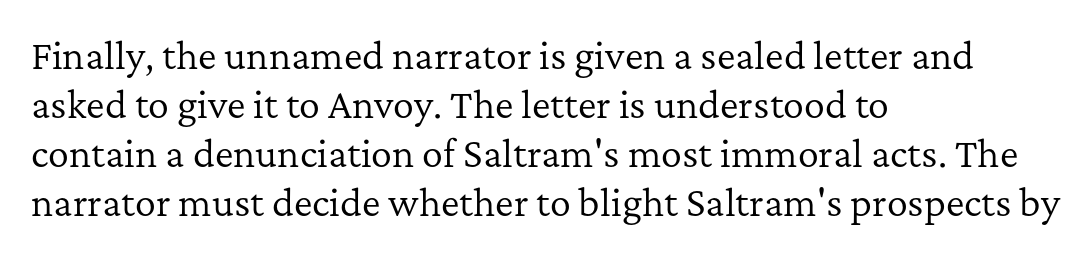
{"serif": "yes", "italic": "no", "bold": "no", "weight": "regular", "width": "normal", "stroke_contrast": "low", "x_height": "medium", "monospaced": "no", "underline": "no", "align": "left", "line_spacing": "normal", "line_spacing_ratio": 1.4, "letter_spacing": "normal", "letter_spacing_em": 0.0, "glyph_px": 35}
